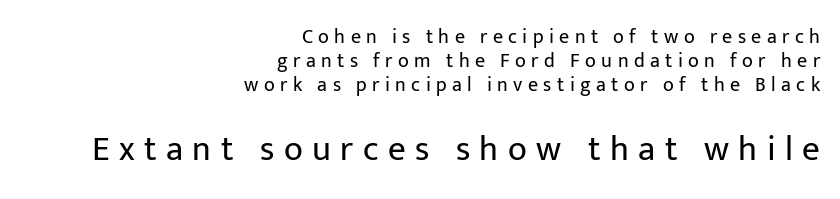
{"serif": "no", "italic": "no", "bold": "no", "weight": "regular", "width": "normal", "stroke_contrast": "low", "x_height": "medium", "monospaced": "no", "underline": "no", "align": "right", "line_spacing_ratio": 1.2, "letter_spacing": "wide", "letter_spacing_em": 0.27, "larger_block": "second", "size_ratio": 1.75, "glyph_px": 35}
